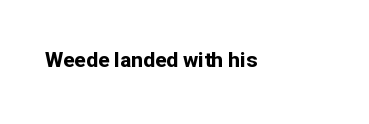
The image shows 21 px bold type, upright; set normal letter spacing, not underlined.
